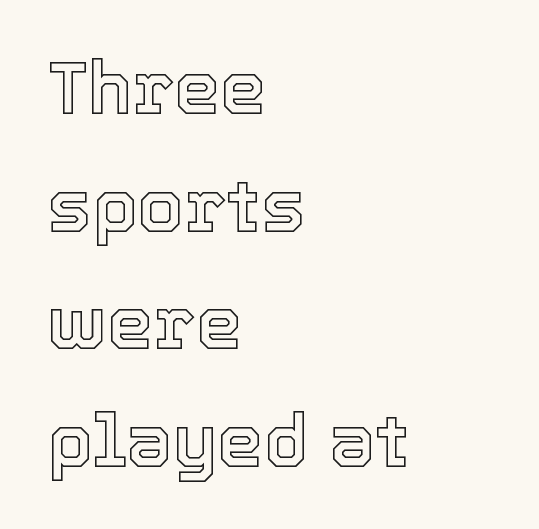
Q: Is the text italic (slanted)? A: No, it is upright.
Q: Is the text underlined? A: No.
Q: How is the paragraph aligned? A: Left-aligned.
Q: Is the spacing between letters normal or unusually wide? A: Normal.
Q: Is the spacing between lines tight, normal or loose? A: Normal.
Q: Width (condensed, normal, or wide)? A: Normal.
Q: x-height? A: Medium.
Q: Monospaced? A: No.
